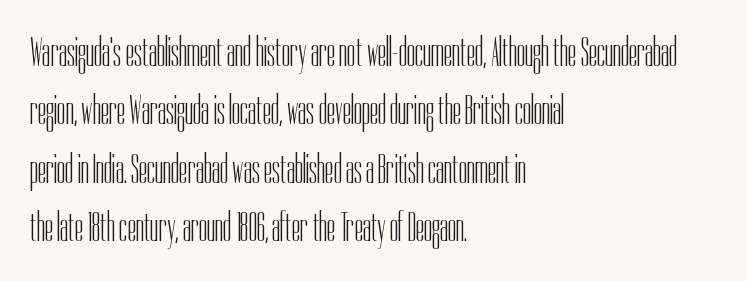
Q: Is the text bold? A: No.
Q: Is the text italic (slanted)? A: No, it is upright.
Q: Is the typeface a serif or a sans-serif typeface? A: Sans-serif.
Q: Is the text underlined? A: No.
Q: How is the paragraph aligned? A: Left-aligned.
Q: Is the spacing between letters normal or unusually wide? A: Normal.
Q: Is the spacing between lines tight, normal or loose? A: Normal.
Q: Width (condensed, normal, or wide)? A: Condensed.
Q: Stroke contrast? A: Low.
Q: x-height? A: Medium.
Q: Monospaced? A: No.
